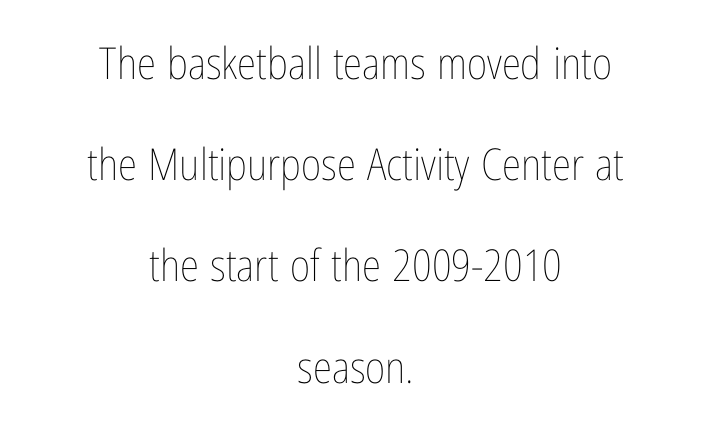
{"italic": "no", "bold": "no", "weight": "thin", "width": "condensed", "stroke_contrast": "low", "x_height": "medium", "monospaced": "no", "underline": "no", "align": "center", "line_spacing": "loose", "line_spacing_ratio": 2.3, "letter_spacing": "normal", "letter_spacing_em": 0.0, "glyph_px": 44}
